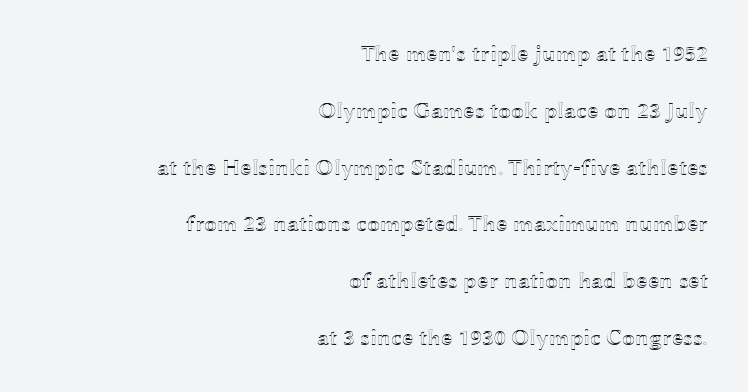
{"italic": "no", "underline": "no", "align": "right", "line_spacing": "loose", "line_spacing_ratio": 2.47, "letter_spacing": "normal", "letter_spacing_em": 0.0, "glyph_px": 23}
